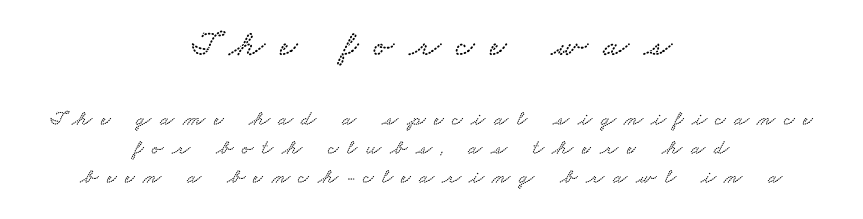
{"serif": "yes", "width": "wide", "stroke_contrast": "low", "x_height": "small", "monospaced": "no", "underline": "no", "align": "center", "line_spacing": "normal", "line_spacing_ratio": 1.38, "letter_spacing": "wide", "letter_spacing_em": 0.41, "larger_block": "first", "size_ratio": 1.76, "glyph_px": 37}
